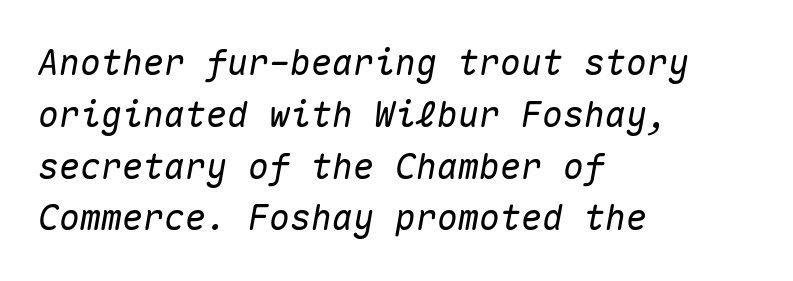
Is this a fixed-width face? Yes — each glyph sits in an identical cell. Each row of text sits above clean, open space. Horizontally, the lines are justified to the leading edge only. What's the leading like? Ordinary, nothing unusual.
